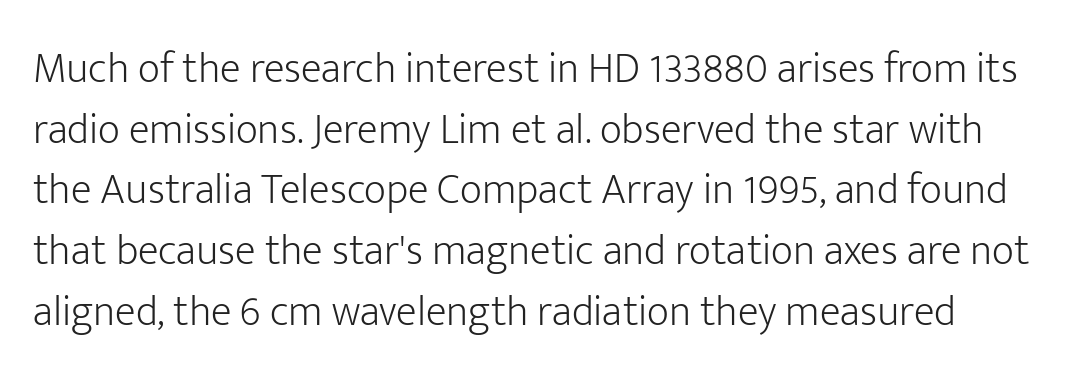
{"serif": "no", "italic": "no", "bold": "no", "weight": "light", "width": "normal", "stroke_contrast": "low", "x_height": "medium", "monospaced": "no", "underline": "no", "line_spacing": "normal", "line_spacing_ratio": 1.41, "letter_spacing": "normal", "letter_spacing_em": 0.0, "glyph_px": 43}
